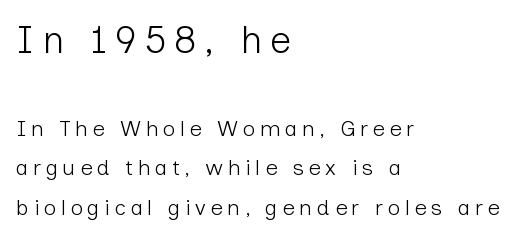
Q: Is the text bold? A: No.
Q: Is the text italic (slanted)? A: No, it is upright.
Q: Is the typeface a serif or a sans-serif typeface? A: Sans-serif.
Q: Is the text underlined? A: No.
Q: How is the paragraph aligned? A: Left-aligned.
Q: Is the spacing between letters normal or unusually wide? A: Unusually wide.
Q: Which block of text is set in a larger size, the first (top) or the second (bottom)? A: The first (top) one.
Q: Width (condensed, normal, or wide)? A: Normal.
Q: Stroke contrast? A: Low.
Q: x-height? A: Medium.
Q: Monospaced? A: No.
